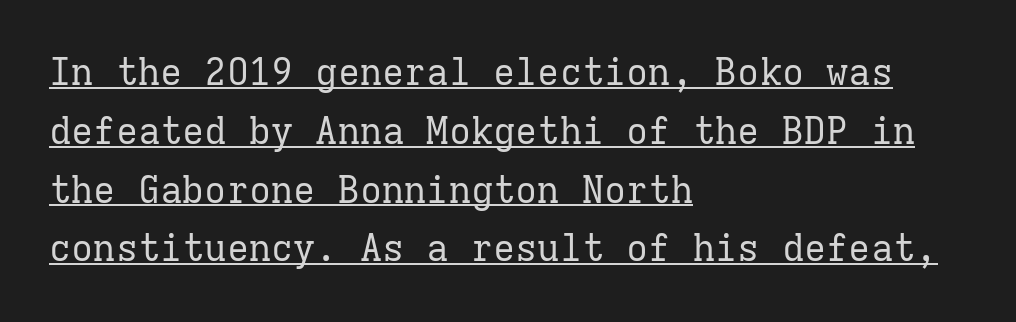
Monospaced: the letters line up in strict vertical columns. If you drew a ruler down the left edge, every line would touch it. Stems and bowls with no extra thickness — not bold. Is there an underline? Yes — a line sits under the letters.
